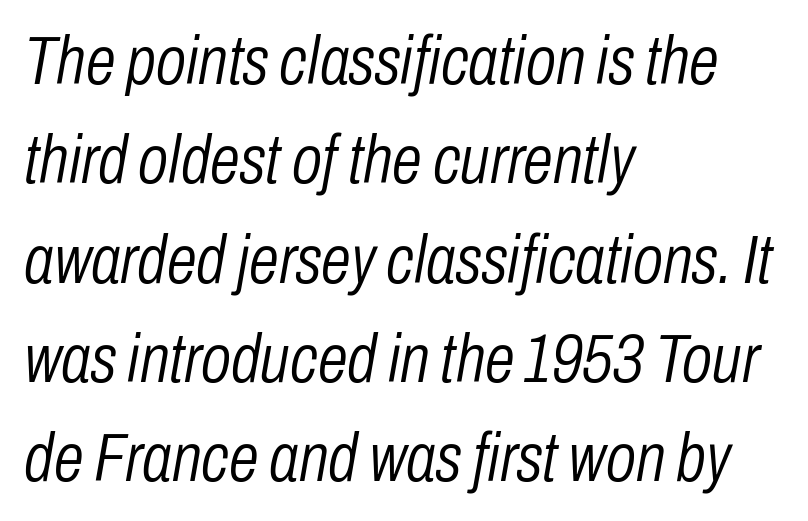
{"italic": "yes", "lean": "right", "slant_degrees": 10, "bold": "no", "weight": "light", "width": "condensed", "stroke_contrast": "low", "x_height": "medium", "monospaced": "no", "underline": "no", "align": "left", "line_spacing": "normal", "line_spacing_ratio": 1.46, "letter_spacing": "normal", "letter_spacing_em": 0.0, "glyph_px": 68}
